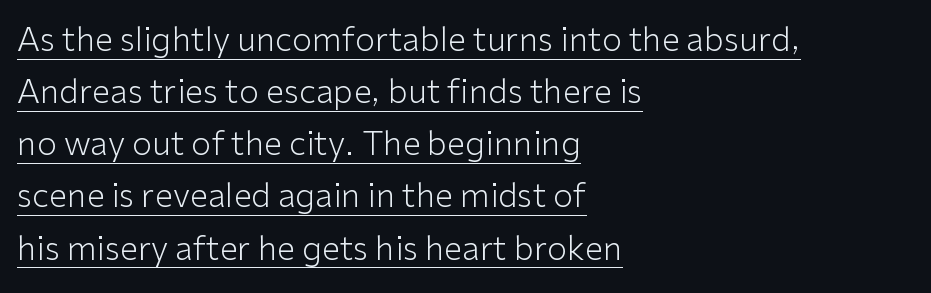
Q: Is the text bold? A: No.
Q: Is the text italic (slanted)? A: No, it is upright.
Q: Is the typeface a serif or a sans-serif typeface? A: Sans-serif.
Q: Is the text underlined? A: Yes.
Q: How is the paragraph aligned? A: Left-aligned.
Q: Is the spacing between letters normal or unusually wide? A: Normal.
Q: Is the spacing between lines tight, normal or loose? A: Normal.
Q: Width (condensed, normal, or wide)? A: Normal.
Q: Stroke contrast? A: Low.
Q: x-height? A: Medium.
Q: Monospaced? A: No.
